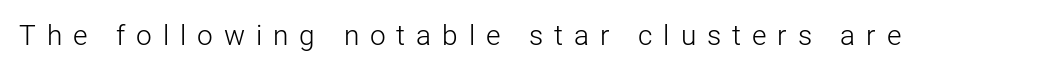
The image shows 28 px light sans-serif type, upright; set unusually wide letter spacing (+0.39 em), not underlined; low stroke contrast and a medium x-height.
